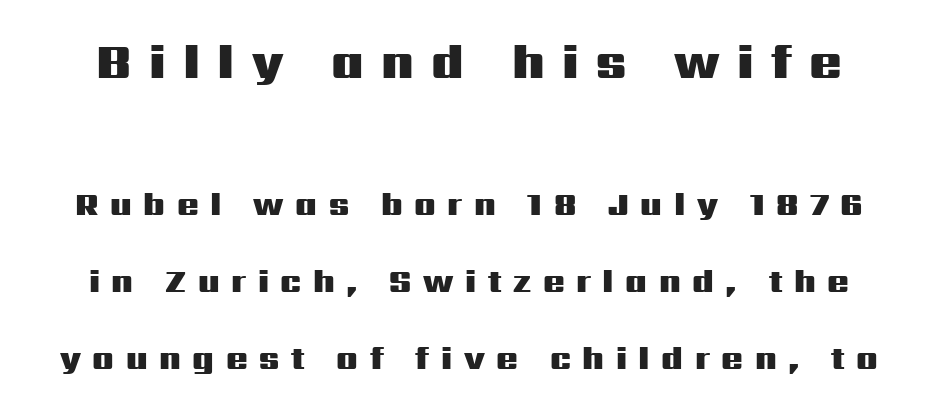
The characters display no serif detailing; their extremities are plain. Airy leading. Words float on clear page, feet unadorned. Heft: maximum for text — a bold. Someone cranked the tracking dial way up on this one.
